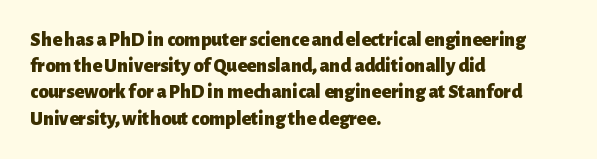
Q: Is the text bold? A: Yes.
Q: Is the text italic (slanted)? A: No, it is upright.
Q: Is the text underlined? A: No.
Q: How is the paragraph aligned? A: Left-aligned.
Q: Is the spacing between letters normal or unusually wide? A: Normal.
Q: Is the spacing between lines tight, normal or loose? A: Normal.
